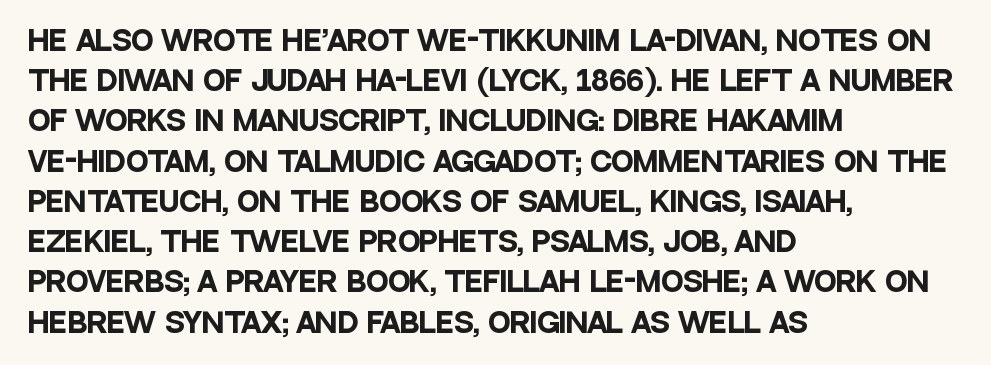
The rag falls on the right side of this text block. The axis of the letterforms is exactly vertical. Descender tails drop into unmarked territory. Inter-character spacing is left at the font's built-in metrics. Heavy, bold letterforms.
